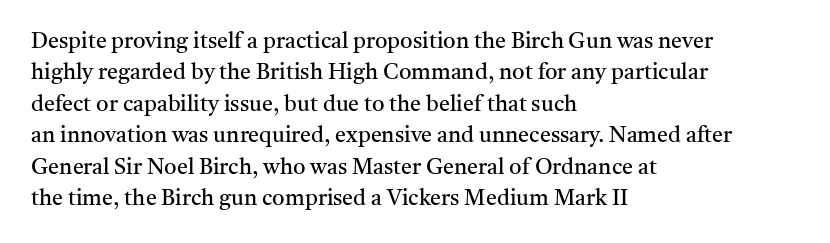
The line-height multiplier appears to be the usual default. The ragged edge is on the right, which tells us the setting is flush left. A typesetter would mark this as roman, not italic. This sample uses plain, unmodified letter spacing. No letter is thick-stroked: the sample isn't bold.
